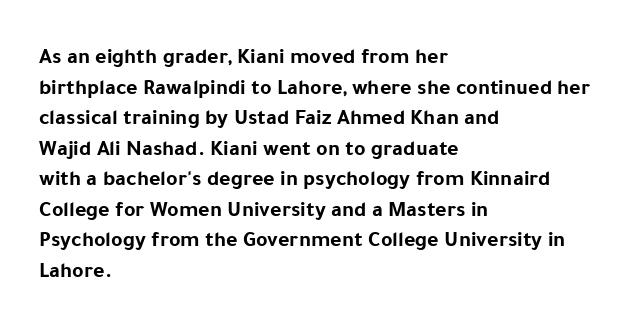
If you drew a line through each stem, it would be perfectly vertical. A normal amount of white space separates one row of letters from the next. Unmarked baselines from the first word to the last. Pretty heavy lettering here — definitely bold. The paragraph has a hard left edge and a soft right edge. These lines keep a tight, regular rhythm from letter to letter.
